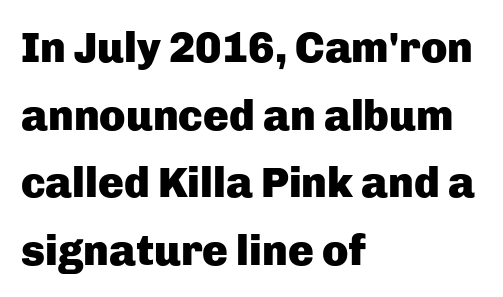
The image shows 43 px heavy sans-serif type, upright; set left-aligned, normal line spacing (1.57x), normal letter spacing, not underlined; low stroke contrast and a medium x-height.
